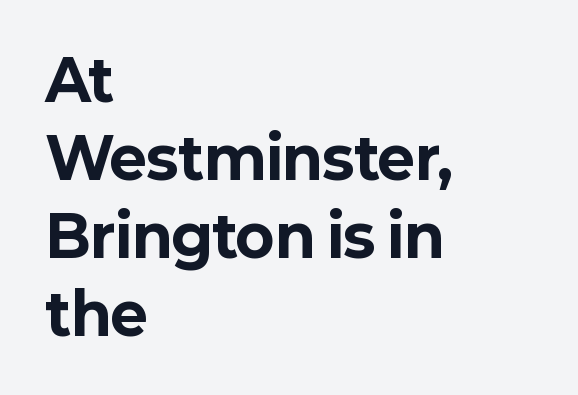
Q: Is the text bold? A: Yes.
Q: Is the text italic (slanted)? A: No, it is upright.
Q: Is the typeface a serif or a sans-serif typeface? A: Sans-serif.
Q: Is the text underlined? A: No.
Q: How is the paragraph aligned? A: Left-aligned.
Q: Is the spacing between letters normal or unusually wide? A: Normal.
Q: Is the spacing between lines tight, normal or loose? A: Normal.
Q: Width (condensed, normal, or wide)? A: Normal.
Q: Stroke contrast? A: Low.
Q: x-height? A: Medium.
Q: Monospaced? A: No.
